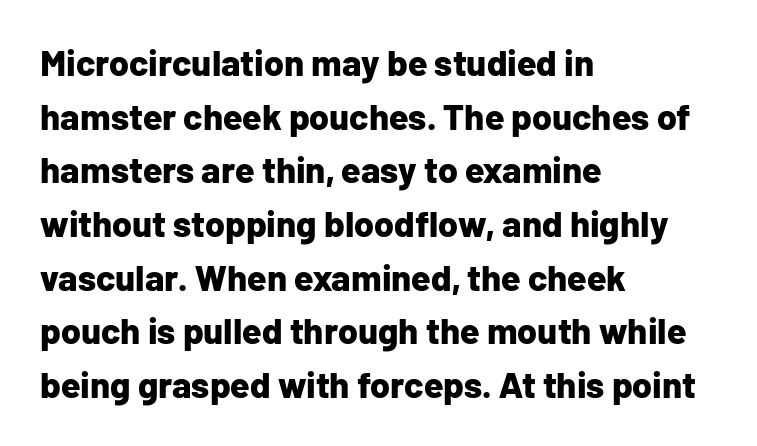
Q: Is the text bold? A: Yes.
Q: Is the text italic (slanted)? A: No, it is upright.
Q: Is the typeface a serif or a sans-serif typeface? A: Sans-serif.
Q: Is the text underlined? A: No.
Q: How is the paragraph aligned? A: Left-aligned.
Q: Is the spacing between letters normal or unusually wide? A: Normal.
Q: Is the spacing between lines tight, normal or loose? A: Normal.
Q: Width (condensed, normal, or wide)? A: Normal.
Q: Stroke contrast? A: Low.
Q: x-height? A: Medium.
Q: Monospaced? A: No.
